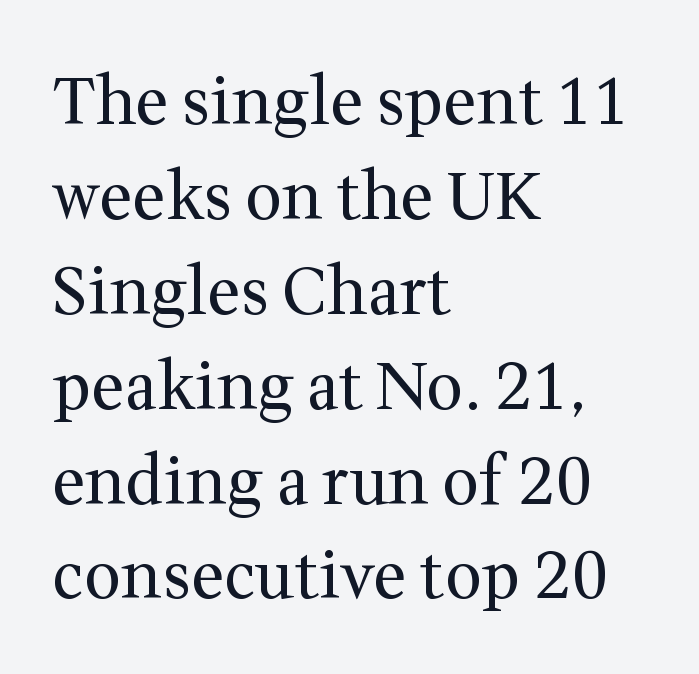
Nobody touched the tracking dial on this one. When letters stand straight like this, we call the style roman or upright. Each stroke keeps to a modest, everyday thickness or less. The letters advance in unequal steps, a hallmark of proportional type. If you measured baseline to baseline, you'd find a middling distance.
